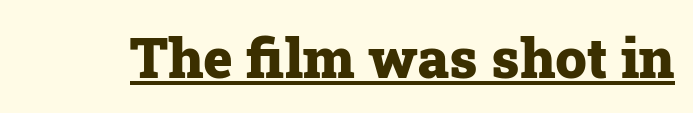
The image shows 56 px heavy serif type, upright; set normal letter spacing, underlined; low stroke contrast and a medium x-height.
